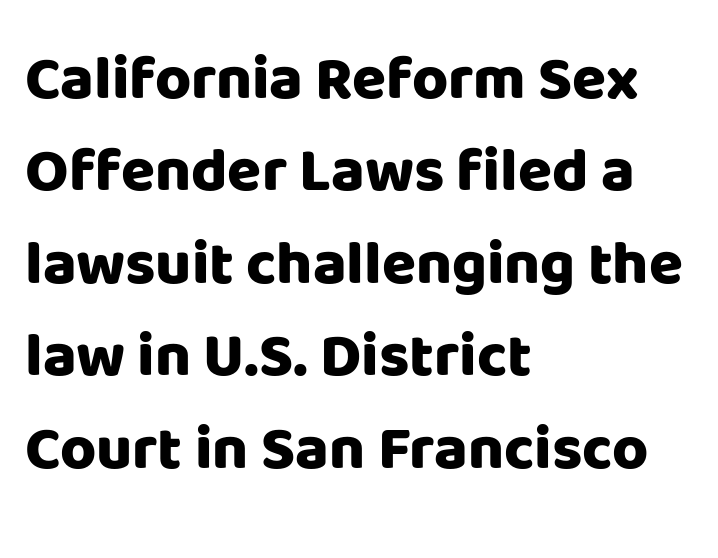
Q: Is the text bold? A: Yes.
Q: Is the text italic (slanted)? A: No, it is upright.
Q: Is the typeface a serif or a sans-serif typeface? A: Sans-serif.
Q: Is the text underlined? A: No.
Q: How is the paragraph aligned? A: Left-aligned.
Q: Is the spacing between letters normal or unusually wide? A: Normal.
Q: Is the spacing between lines tight, normal or loose? A: Normal.
Q: Width (condensed, normal, or wide)? A: Normal.
Q: Stroke contrast? A: Low.
Q: x-height? A: Large.
Q: Monospaced? A: No.
